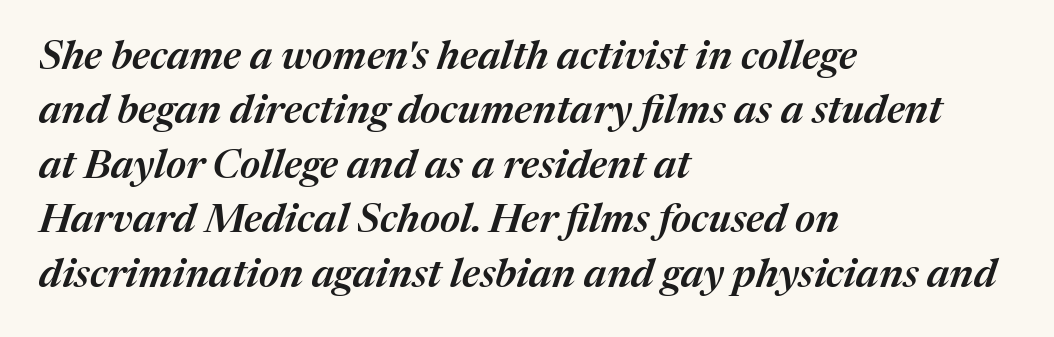
Compared with a centered layout, this one pins lines to the left instead. Short note: letters normally spaced. Character widths vary here, with narrow letters taking less room than wide ones. Weight check: semibold — heavier than regular, not quite bold.
